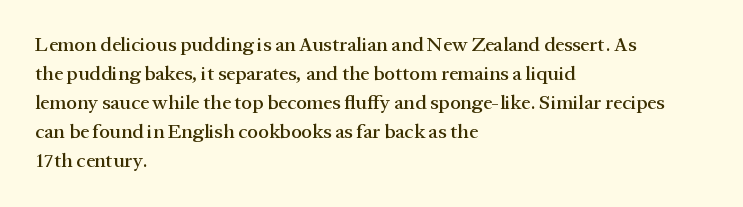
Rows of type keep a routine distance in the vertical direction. Is the block centered? No — it sits flush against the left margin. No italicization has been applied; the sample stays upright. Letters rest on an invisible, unmarked baseline.
